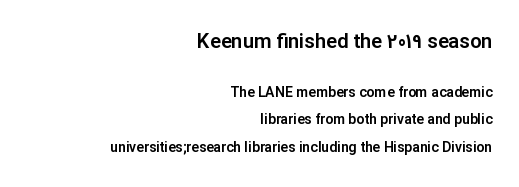
{"italic": "no", "underline": "no", "align": "right", "line_spacing": "loose", "line_spacing_ratio": 1.95, "letter_spacing": "normal", "letter_spacing_em": 0.0, "larger_block": "first", "size_ratio": 1.43, "glyph_px": 20}
